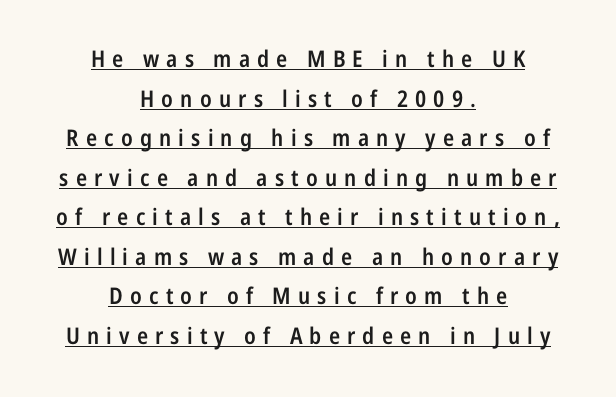
The image shows 23 px text type, upright; set centered, line spacing 1.72x, unusually wide letter spacing (+0.31 em), underlined.
